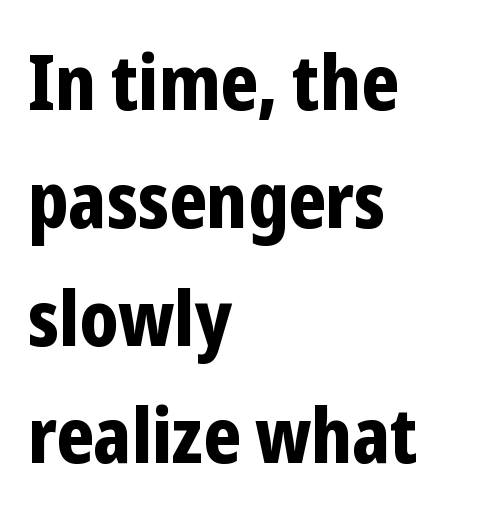
{"serif": "no", "italic": "no", "bold": "yes", "weight": "bold", "width": "condensed", "stroke_contrast": "low", "x_height": "medium", "monospaced": "no", "underline": "no", "align": "left", "line_spacing": "normal", "line_spacing_ratio": 1.55, "letter_spacing": "normal", "letter_spacing_em": 0.0, "glyph_px": 76}
